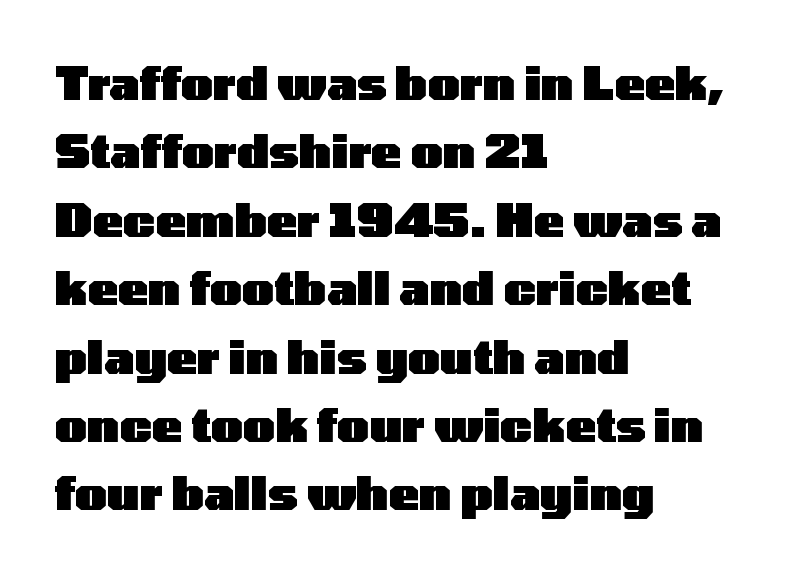
Q: Is the text bold? A: Yes.
Q: Is the text italic (slanted)? A: No, it is upright.
Q: Is the typeface a serif or a sans-serif typeface? A: Sans-serif.
Q: Is the text underlined? A: No.
Q: How is the paragraph aligned? A: Left-aligned.
Q: Is the spacing between letters normal or unusually wide? A: Normal.
Q: Is the spacing between lines tight, normal or loose? A: Normal.
Q: Width (condensed, normal, or wide)? A: Wide.
Q: Stroke contrast? A: Low.
Q: x-height? A: Medium.
Q: Monospaced? A: No.
